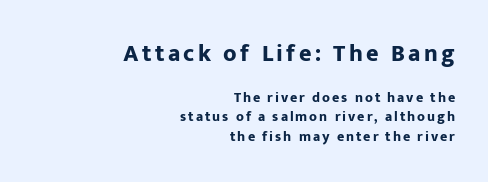
{"italic": "no", "bold": "yes", "underline": "no", "align": "right", "line_spacing": "normal", "line_spacing_ratio": 1.4, "larger_block": "first", "size_ratio": 1.71, "glyph_px": 24}
